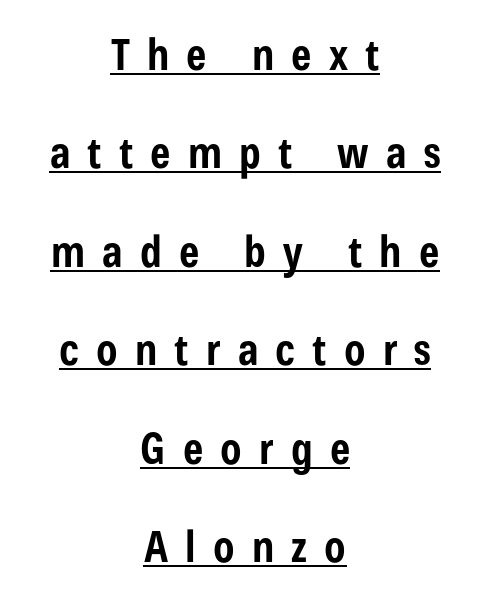
The image shows 43 px bold, condensed sans-serif type, upright; set centered, loose line spacing (2.29x), unusually wide letter spacing (+0.4 em), underlined; low stroke contrast and a medium x-height.
